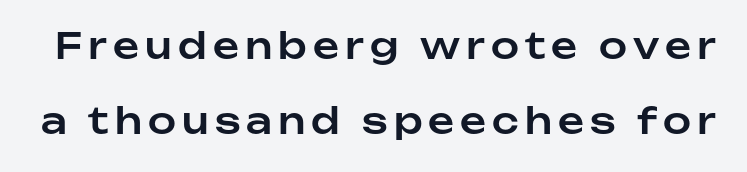
The image shows 36 px sans-serif type, upright; set loose line spacing (2.09x), not underlined; low stroke contrast and a medium x-height.
